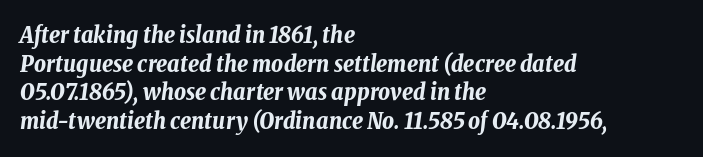
The image shows 23 px bold type, italic (leaning right); set left-aligned, normal line spacing (1.25x), normal letter spacing, not underlined.
